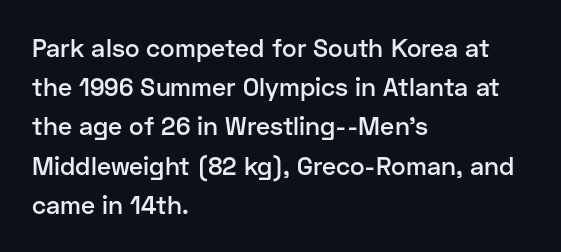
A bare baseline throughout the passage. The sample has been set in demibold, a notch under bold. The paragraph shown leans on its left margin. When letters stand straight like this, we call the style roman or upright. The space between consecutive lines is moderate.
